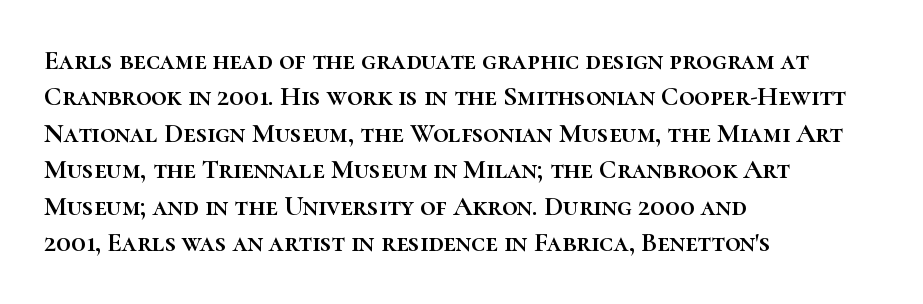
Q: Is the text italic (slanted)? A: No, it is upright.
Q: Is the text underlined? A: No.
Q: How is the paragraph aligned? A: Left-aligned.
Q: Is the spacing between letters normal or unusually wide? A: Normal.
Q: Is the spacing between lines tight, normal or loose? A: Normal.
